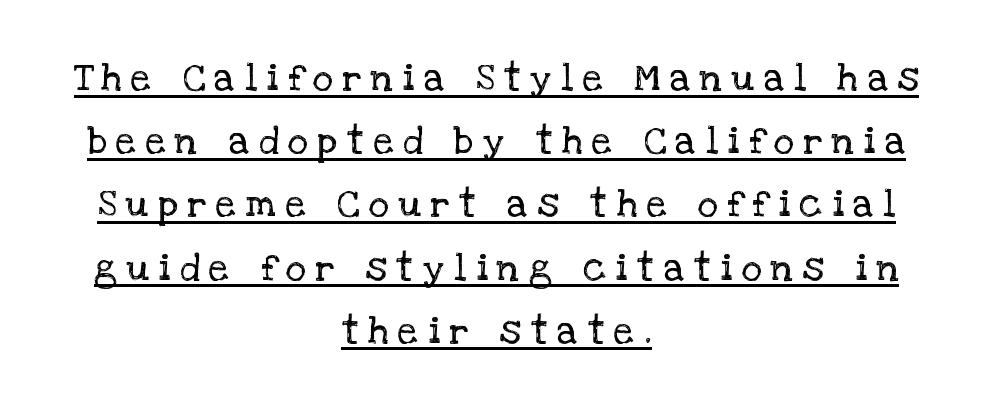
{"serif": "yes", "italic": "no", "bold": "no", "weight": "regular", "width": "normal", "stroke_contrast": "low", "x_height": "large", "monospaced": "no", "underline": "yes", "align": "center", "line_spacing": "normal", "line_spacing_ratio": 1.62, "letter_spacing": "wide", "letter_spacing_em": 0.25, "glyph_px": 39}
